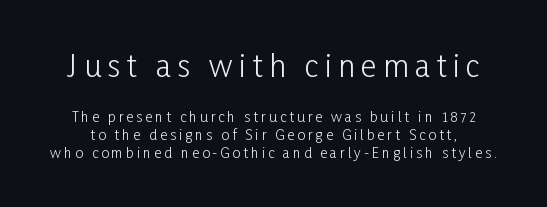
Letters rest on an invisible, unmarked baseline. Vertical strokes here are truly vertical. The face used here is proportionally spaced, like ordinary book or web type. Are there feet on the stems? There aren't — it's a sans.
